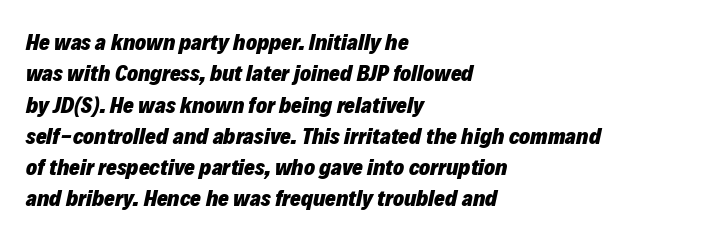
{"italic": "yes", "lean": "right", "slant_degrees": 12, "bold": "yes", "underline": "no", "align": "left", "line_spacing": "normal", "line_spacing_ratio": 1.36, "letter_spacing": "normal", "letter_spacing_em": 0.0, "glyph_px": 23}
